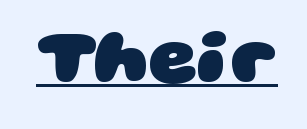
{"serif": "no", "bold": "yes", "weight": "heavy", "width": "wide", "stroke_contrast": "low", "x_height": "large", "monospaced": "no", "underline": "yes", "letter_spacing": "normal", "letter_spacing_em": 0.0, "glyph_px": 76}
